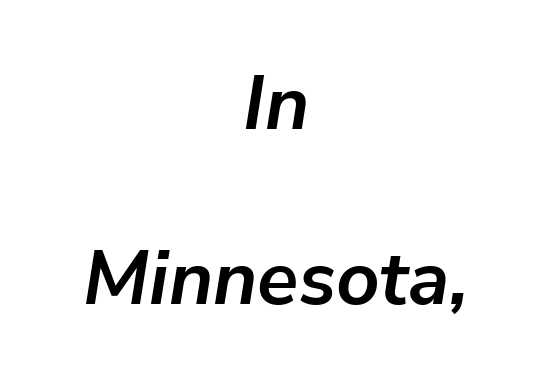
The strokes are fattened all the way to bold. A typesetter would mark this as italic. In CSS terms this would be text-align: center. A typesetter would call this leading open, well beyond the default.
